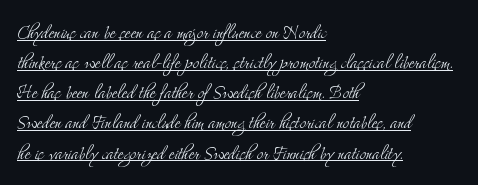
The image shows 23 px text type; set left-aligned, normal line spacing (1.31x), normal letter spacing, underlined.
